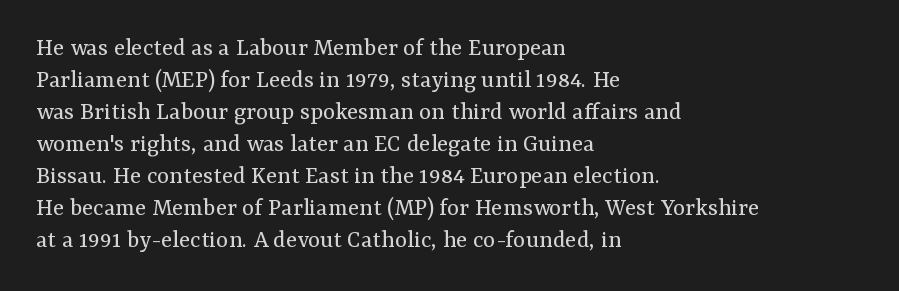
Q: Is the text bold? A: No.
Q: Is the text italic (slanted)? A: No, it is upright.
Q: Is the text underlined? A: No.
Q: How is the paragraph aligned? A: Left-aligned.
Q: Is the spacing between letters normal or unusually wide? A: Normal.
